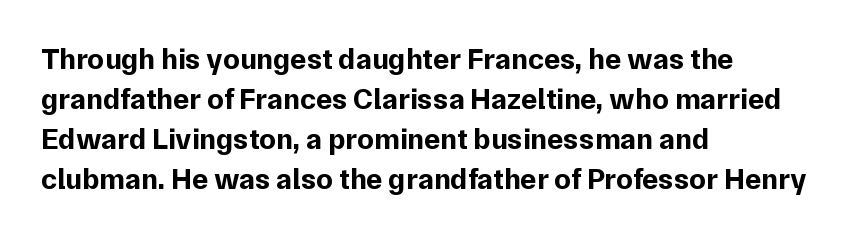
Q: Is the text bold? A: Yes.
Q: Is the text italic (slanted)? A: No, it is upright.
Q: Is the typeface a serif or a sans-serif typeface? A: Sans-serif.
Q: Is the text underlined? A: No.
Q: How is the paragraph aligned? A: Left-aligned.
Q: Is the spacing between letters normal or unusually wide? A: Normal.
Q: Is the spacing between lines tight, normal or loose? A: Normal.
Q: Width (condensed, normal, or wide)? A: Normal.
Q: Stroke contrast? A: Low.
Q: x-height? A: Medium.
Q: Monospaced? A: No.
